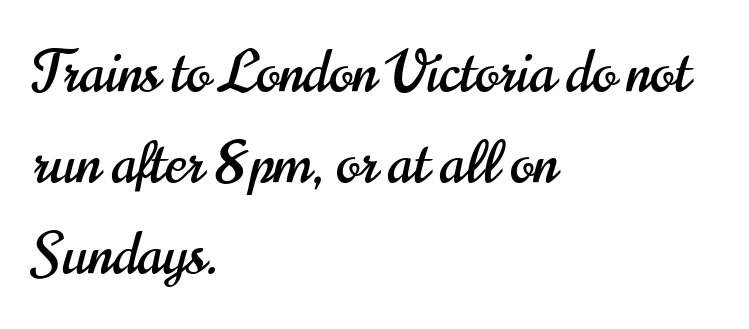
{"serif": "no", "width": "condensed", "stroke_contrast": "high", "x_height": "small", "monospaced": "no", "underline": "no", "align": "left", "line_spacing": "normal", "line_spacing_ratio": 1.6, "letter_spacing": "normal", "letter_spacing_em": 0.0, "glyph_px": 57}
